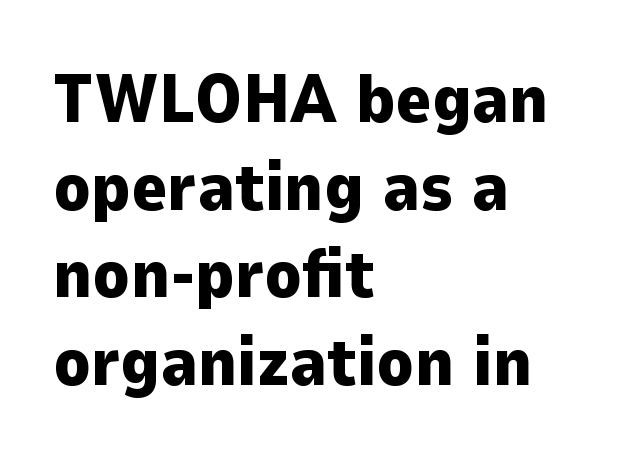
The leading is moderate, giving the passage an even texture. Nobody drew a line under any word here. Spacing verdict: proportional, widths tailored to each character. Posture: vertical.
